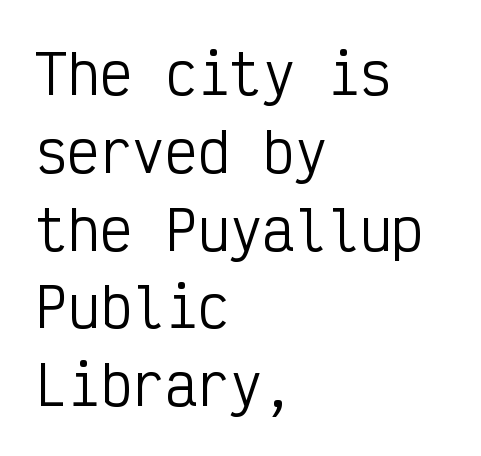
Each line starts at the same left margin while the right side varies. You can tell it's not italic because the verticals are truly vertical. Observe the ordinary spacing: letters are neighbours, not strangers. The passage shown is not underscored anywhere. Unlike a traditional serif, this face leaves its strokes unadorned. Summary of vertical rhythm: regular, with standard interline spacing.
